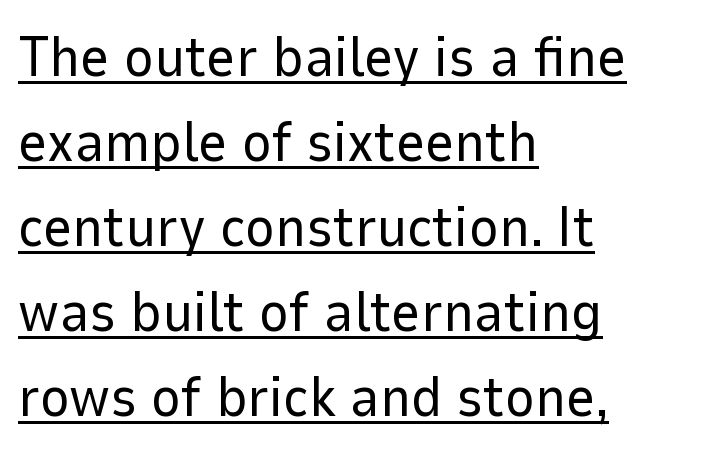
The type is set solid horizontally, with unmodified tracking. Regular leading. The text was rendered using a sans face with plain stroke endings. The lettering stays uniformly vertical, giving the passage a roman look. Casual observation: everything's shoved over to the left.
